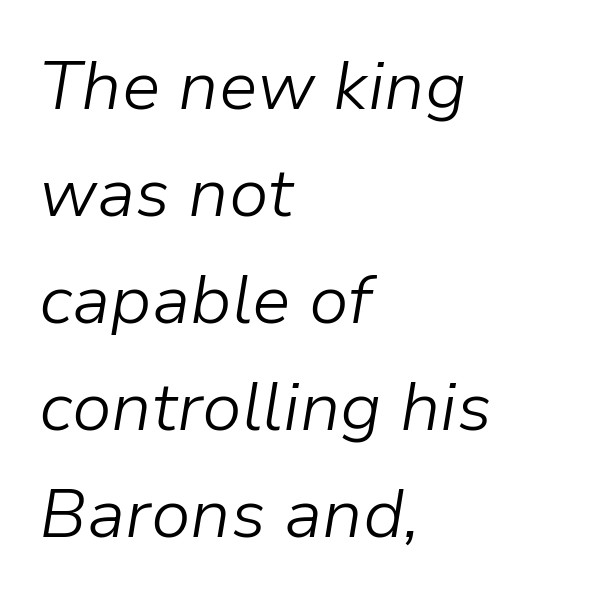
The image shows 69 px light type, italic (leaning right); set left-aligned, normal line spacing (1.55x), normal letter spacing, not underlined; low stroke contrast and a medium x-height.
